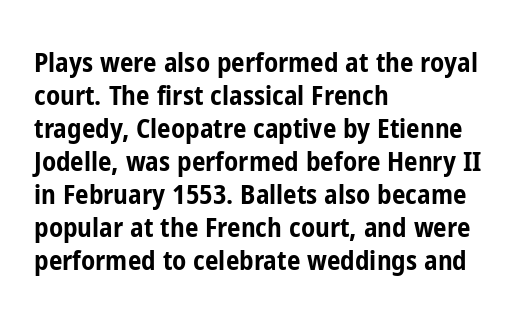
Q: Is the text bold? A: Yes.
Q: Is the text italic (slanted)? A: No, it is upright.
Q: Is the text underlined? A: No.
Q: How is the paragraph aligned? A: Left-aligned.
Q: Is the spacing between letters normal or unusually wide? A: Normal.
